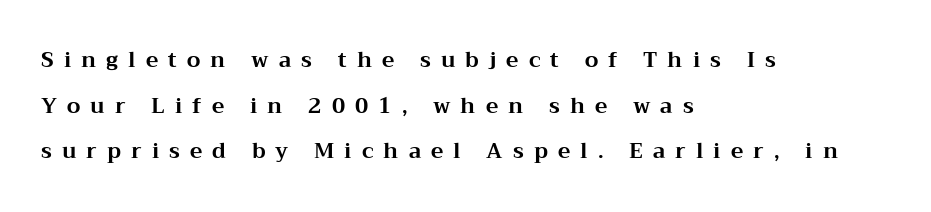
{"italic": "no", "bold": "yes", "underline": "no", "align": "left", "line_spacing": "loose", "line_spacing_ratio": 2.17, "letter_spacing": "wide", "letter_spacing_em": 0.48, "glyph_px": 21}
